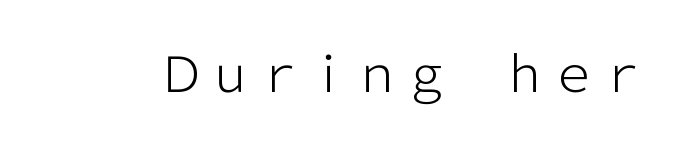
{"serif": "no", "italic": "no", "bold": "no", "weight": "light", "width": "normal", "stroke_contrast": "low", "x_height": "medium", "monospaced": "no", "underline": "no", "letter_spacing": "normal", "letter_spacing_em": 0.0, "glyph_px": 49}
